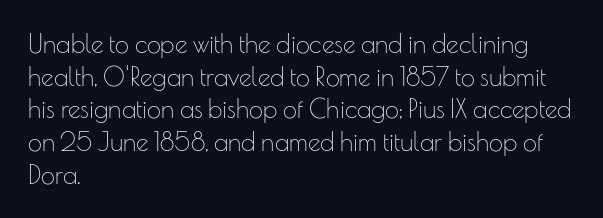
What's the leading like? Ordinary, nothing unusual. The passage shown has conventional tracking throughout. The typography opts for an upright posture over an oblique one. The passage is arranged the way most books set body copy — flush left.
